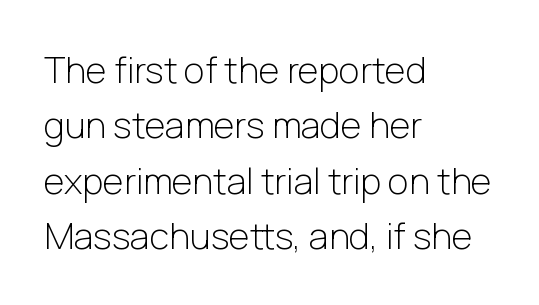
The glyphs are unaccompanied by any horizontal stroke below them. The letters stand straight up with perfectly vertical stems. Short note: letters normally spaced. Alignment: flush left. You could not count columns in this text — the font is proportionally spaced. Typographically, this falls in the sans-serif category.
